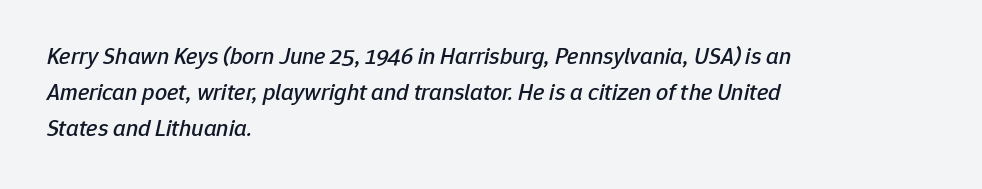
Characters follow at the spacing the type designer built in. The string is rendered with underlining switched off. Regarding leading, the lines here are spaced in the standard way. Slanted lettering throughout. Which margin do the lines hug? The left one — the right edge is uneven.
